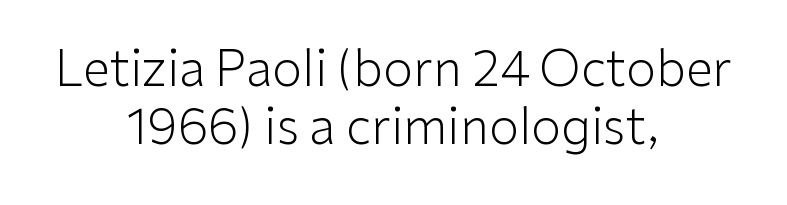
Q: Is the text bold? A: No.
Q: Is the text italic (slanted)? A: No, it is upright.
Q: Is the typeface a serif or a sans-serif typeface? A: Sans-serif.
Q: Is the text underlined? A: No.
Q: How is the paragraph aligned? A: Centered.
Q: Is the spacing between letters normal or unusually wide? A: Normal.
Q: Width (condensed, normal, or wide)? A: Normal.
Q: Stroke contrast? A: Low.
Q: x-height? A: Medium.
Q: Monospaced? A: No.
